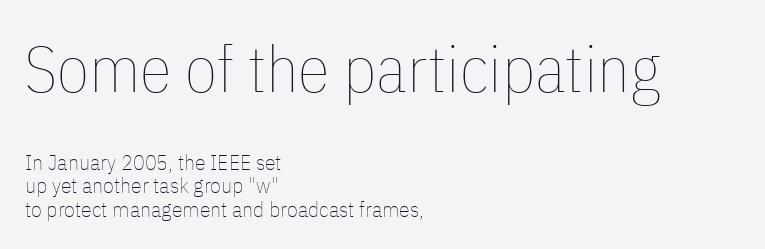
The image shows 65 px thin, condensed type, upright; set left-aligned, tight line spacing (1.07x), normal letter spacing, not underlined; the first (top) block is 2.95x larger; low stroke contrast and a medium x-height.
